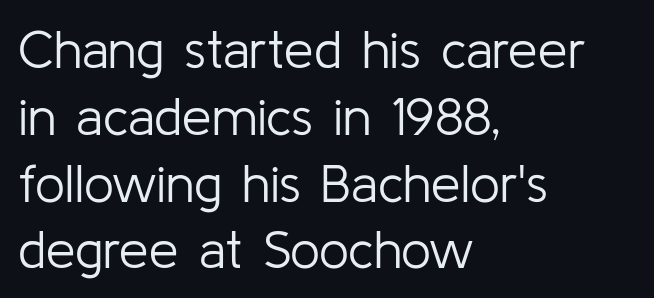
{"serif": "no", "italic": "no", "bold": "no", "weight": "light", "width": "normal", "stroke_contrast": "low", "x_height": "medium", "monospaced": "no", "underline": "no", "align": "left", "line_spacing": "normal", "line_spacing_ratio": 1.26, "letter_spacing": "normal", "letter_spacing_em": 0.0, "glyph_px": 53}
